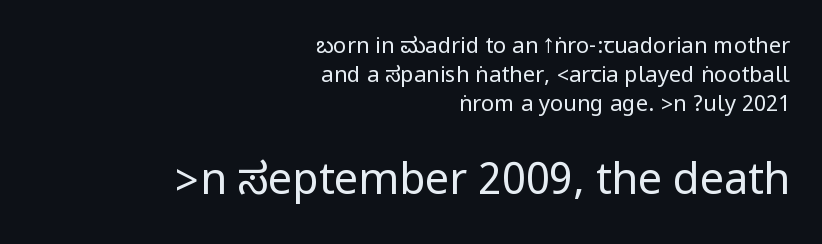
{"serif": "no", "italic": "no", "bold": "no", "weight": "regular", "width": "condensed", "stroke_contrast": "low", "underline": "no", "align": "right", "line_spacing": "normal", "line_spacing_ratio": 1.32, "letter_spacing": "normal", "letter_spacing_em": 0.0, "larger_block": "second", "size_ratio": 1.95, "glyph_px": 43}
